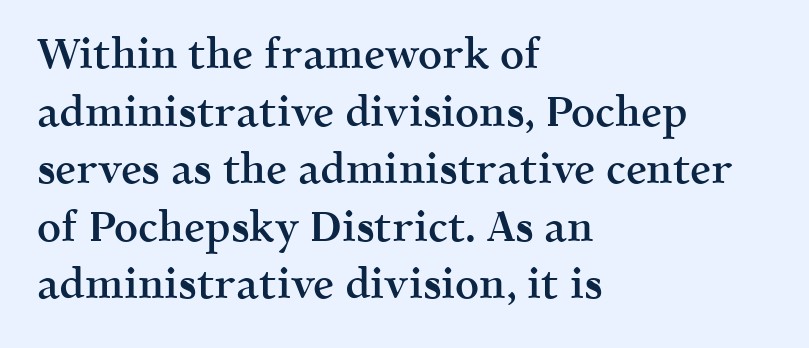
The image shows 42 px semibold serif type, upright; set left-aligned, normal line spacing (1.37x), normal letter spacing, not underlined; a medium x-height.
